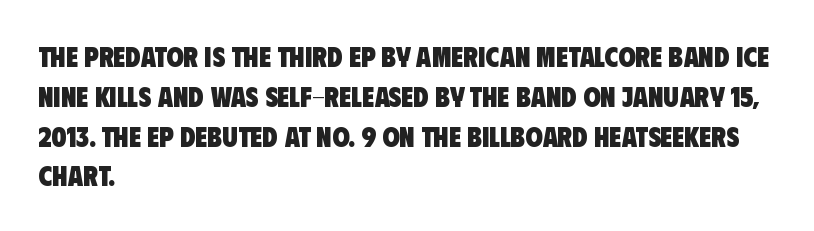
Q: Is the text bold? A: Yes.
Q: Is the typeface a serif or a sans-serif typeface? A: Sans-serif.
Q: Is the text underlined? A: No.
Q: How is the paragraph aligned? A: Left-aligned.
Q: Is the spacing between letters normal or unusually wide? A: Normal.
Q: Is the spacing between lines tight, normal or loose? A: Normal.
Q: Width (condensed, normal, or wide)? A: Condensed.
Q: Stroke contrast? A: Low.
Q: x-height? A: Large.
Q: Monospaced? A: No.
